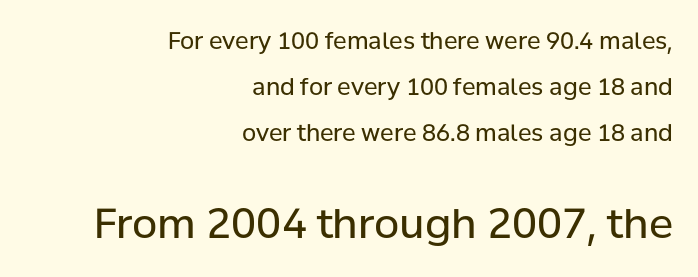
{"serif": "no", "italic": "no", "bold": "no", "weight": "regular", "width": "normal", "stroke_contrast": "low", "x_height": "medium", "monospaced": "no", "underline": "no", "align": "right", "line_spacing": "loose", "line_spacing_ratio": 1.99, "letter_spacing": "normal", "letter_spacing_em": 0.0, "larger_block": "second", "size_ratio": 1.78, "glyph_px": 41}
